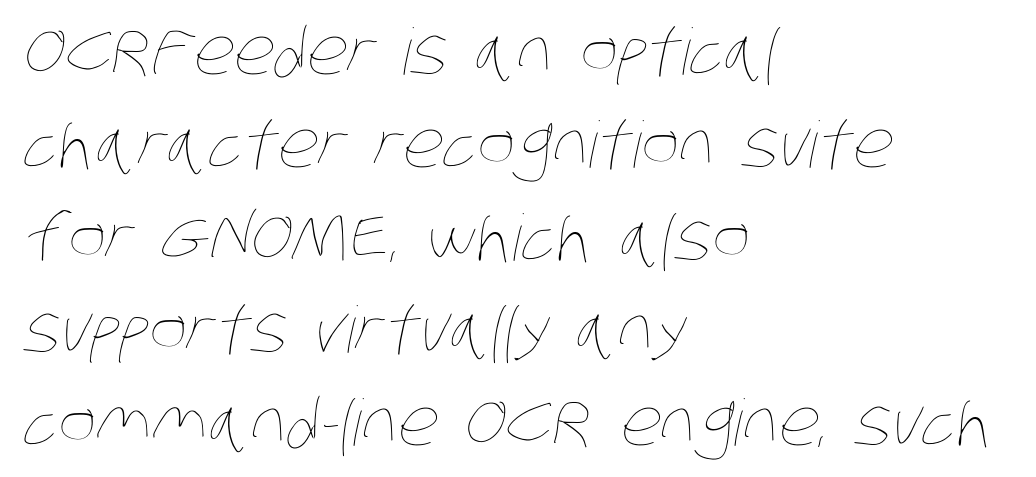
Q: Is the text bold? A: No.
Q: Is the text underlined? A: No.
Q: How is the paragraph aligned? A: Left-aligned.
Q: Is the spacing between letters normal or unusually wide? A: Normal.
Q: Is the spacing between lines tight, normal or loose? A: Normal.
Q: Width (condensed, normal, or wide)? A: Condensed.
Q: Stroke contrast? A: Low.
Q: x-height? A: Large.
Q: Monospaced? A: No.
